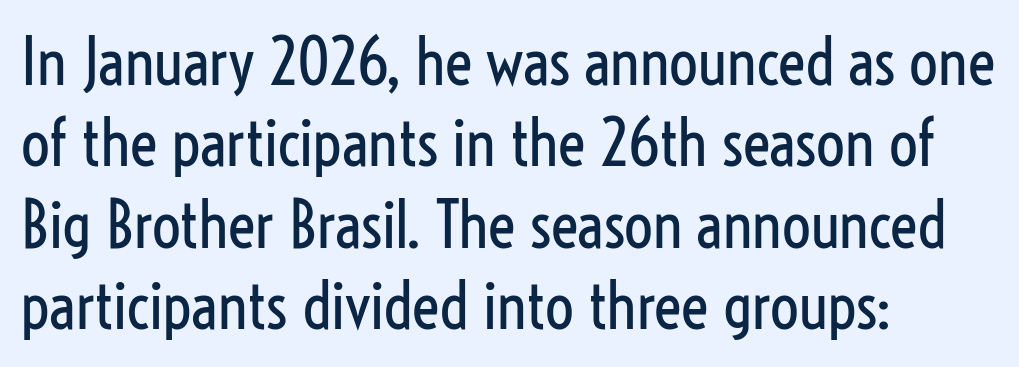
{"serif": "no", "italic": "no", "bold": "no", "weight": "regular", "width": "condensed", "stroke_contrast": "low", "x_height": "medium", "monospaced": "no", "underline": "no", "align": "left", "line_spacing": "normal", "line_spacing_ratio": 1.27, "letter_spacing": "normal", "letter_spacing_em": 0.0, "glyph_px": 64}
